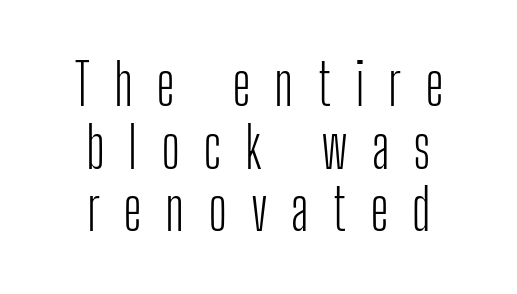
Q: Is the text bold? A: No.
Q: Is the text italic (slanted)? A: No, it is upright.
Q: Is the typeface a serif or a sans-serif typeface? A: Sans-serif.
Q: Is the text underlined? A: No.
Q: How is the paragraph aligned? A: Centered.
Q: Is the spacing between letters normal or unusually wide? A: Unusually wide.
Q: Is the spacing between lines tight, normal or loose? A: Tight.
Q: Width (condensed, normal, or wide)? A: Condensed.
Q: Stroke contrast? A: Low.
Q: x-height? A: Medium.
Q: Monospaced? A: No.
